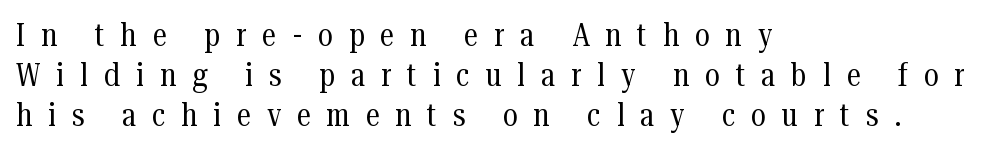
The strokes carry an ordinary text weight at most. This rendering features lettering with no underline. Line spacing here is normal. The text block is weighted toward the left margin, trailing off unevenly rightward. The lettering stays uniformly vertical, giving the passage a roman look. Proportional: the letters do not fall into vertical columns.
